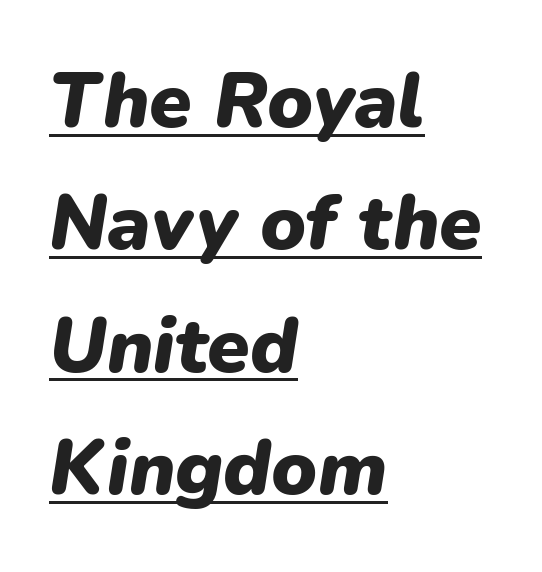
{"italic": "yes", "lean": "right", "slant_degrees": 9, "bold": "yes", "weight": "heavy", "width": "normal", "stroke_contrast": "low", "x_height": "medium", "monospaced": "no", "underline": "yes", "align": "left", "line_spacing": "normal", "line_spacing_ratio": 1.59, "letter_spacing": "normal", "letter_spacing_em": 0.0, "glyph_px": 77}
